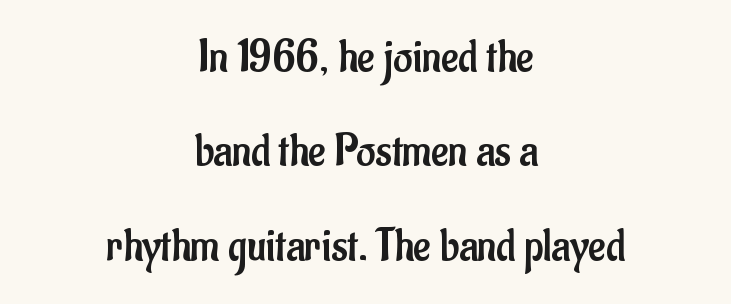
Regarding serifs, this sample does without them. The face used here is proportionally spaced, like ordinary book or web type. In terms of letterspacing, this is plain default setting. The letters look calm and open, with moderate or lighter stems.
